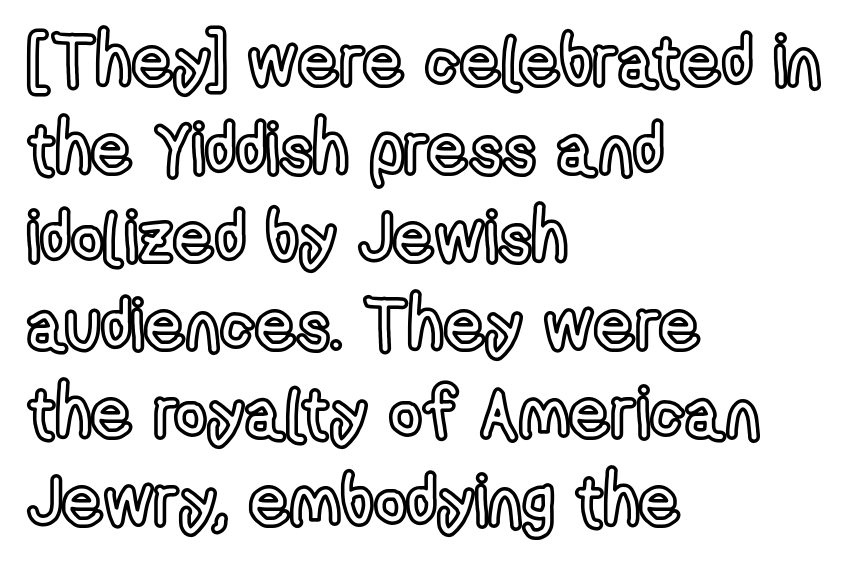
{"italic": "no", "width": "condensed", "x_height": "medium", "monospaced": "no", "underline": "no", "align": "left", "line_spacing_ratio": 1.24, "letter_spacing": "normal", "letter_spacing_em": 0.0, "glyph_px": 71}
